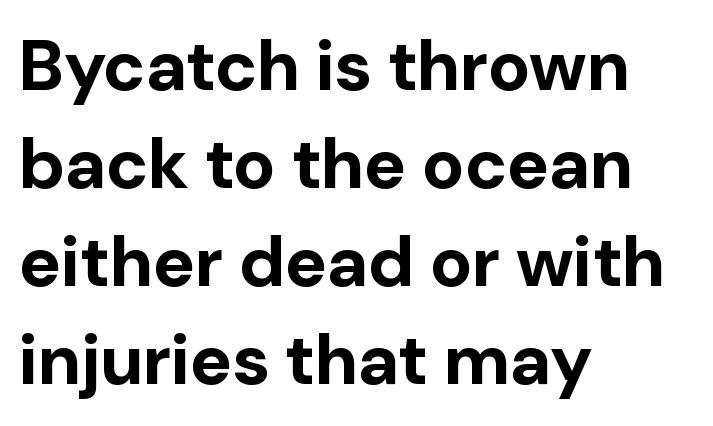
Q: Is the text bold? A: Yes.
Q: Is the text italic (slanted)? A: No, it is upright.
Q: Is the typeface a serif or a sans-serif typeface? A: Sans-serif.
Q: Is the text underlined? A: No.
Q: How is the paragraph aligned? A: Left-aligned.
Q: Is the spacing between letters normal or unusually wide? A: Normal.
Q: Is the spacing between lines tight, normal or loose? A: Normal.
Q: Width (condensed, normal, or wide)? A: Normal.
Q: Stroke contrast? A: Low.
Q: x-height? A: Medium.
Q: Monospaced? A: No.
